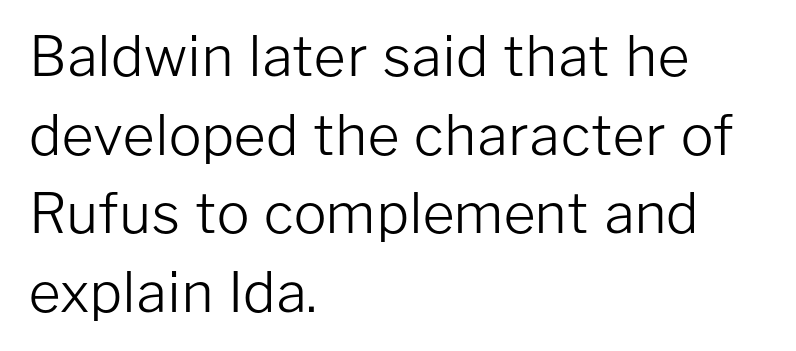
The image shows 55 px light sans-serif type, upright; set left-aligned, normal line spacing (1.43x), normal letter spacing, not underlined; low stroke contrast and a medium x-height.
